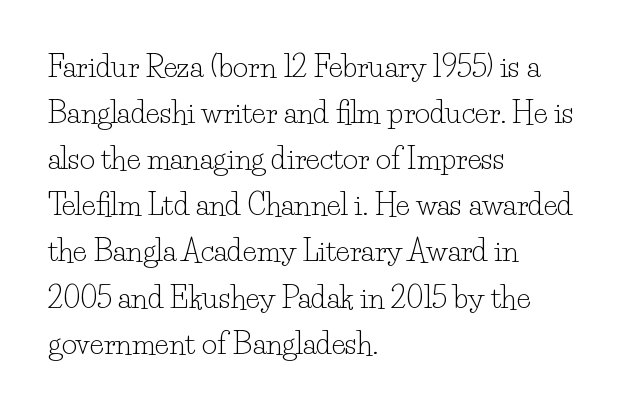
Q: Is the text bold? A: No.
Q: Is the text italic (slanted)? A: No, it is upright.
Q: Is the typeface a serif or a sans-serif typeface? A: Serif.
Q: Is the text underlined? A: No.
Q: How is the paragraph aligned? A: Left-aligned.
Q: Is the spacing between letters normal or unusually wide? A: Normal.
Q: Is the spacing between lines tight, normal or loose? A: Normal.
Q: Width (condensed, normal, or wide)? A: Normal.
Q: Stroke contrast? A: Low.
Q: x-height? A: Small.
Q: Monospaced? A: No.
